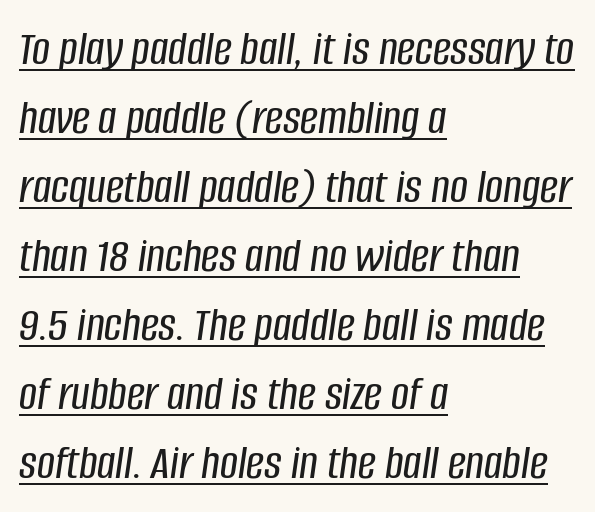
Q: Is the text italic (slanted)? A: Yes, it leans right by about 8 degrees.
Q: Is the text underlined? A: Yes.
Q: How is the paragraph aligned? A: Left-aligned.
Q: Is the spacing between letters normal or unusually wide? A: Normal.
Q: Is the spacing between lines tight, normal or loose? A: Normal.
Q: Width (condensed, normal, or wide)? A: Condensed.
Q: Stroke contrast? A: Low.
Q: x-height? A: Large.
Q: Monospaced? A: No.
